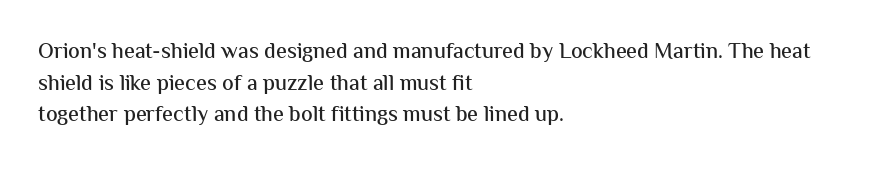
Ordinary non-slanted type is in use. Letter spacing: default. This sample is left-justified, so line endings fall wherever the words run out. Underline: absent. Successive baselines arrive at the customary interval.
